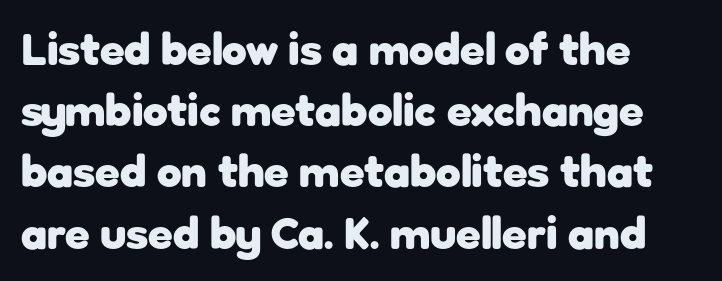
The image shows 45 px heavy sans-serif type, upright; set left-aligned, normal line spacing (1.36x), normal letter spacing, not underlined; low stroke contrast and a medium x-height.
